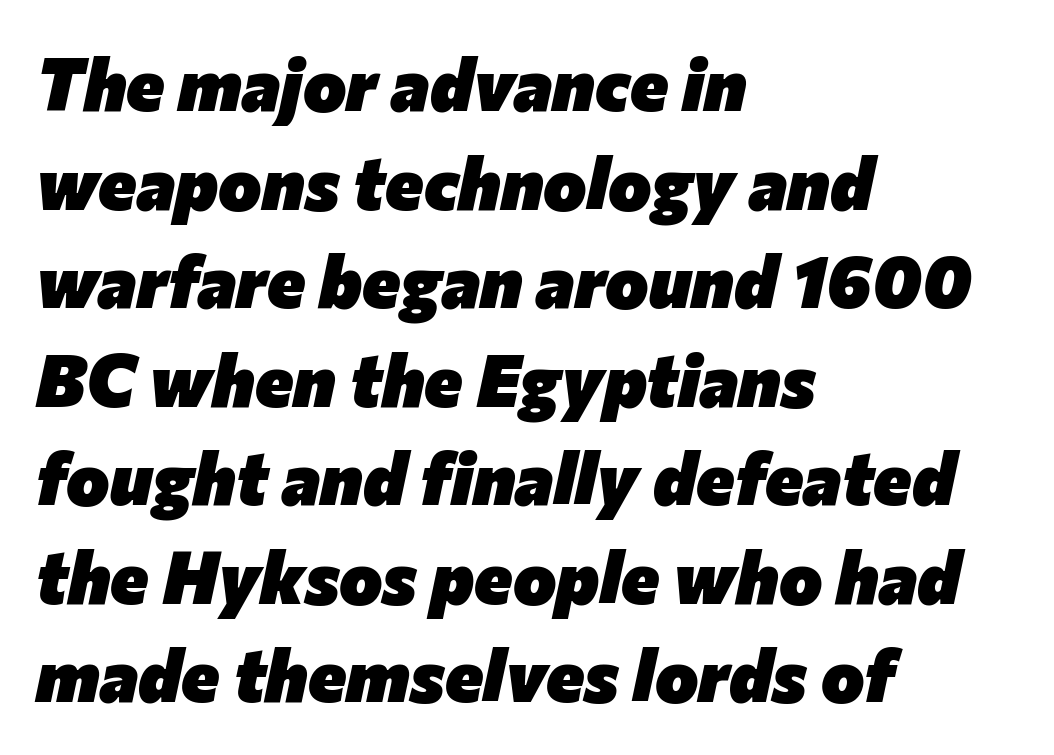
The line texture is even and compact thanks to regular tracking. Line spacing here is normal. Notice how the stems are inclined rather than vertical — that's the hallmark of italics. Is this a fixed-width face? No — the glyphs have proportional, varying widths. Honestly, there is no underline to notice here at all. Heavy, bold letterforms.
